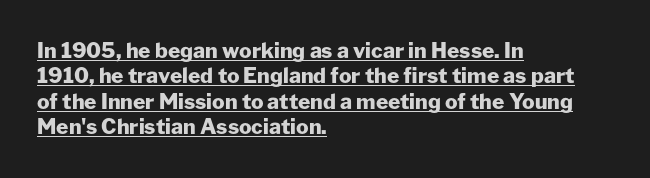
{"italic": "no", "bold": "yes", "underline": "yes", "align": "left", "line_spacing_ratio": 1.21, "letter_spacing": "normal", "letter_spacing_em": 0.0, "glyph_px": 21}
